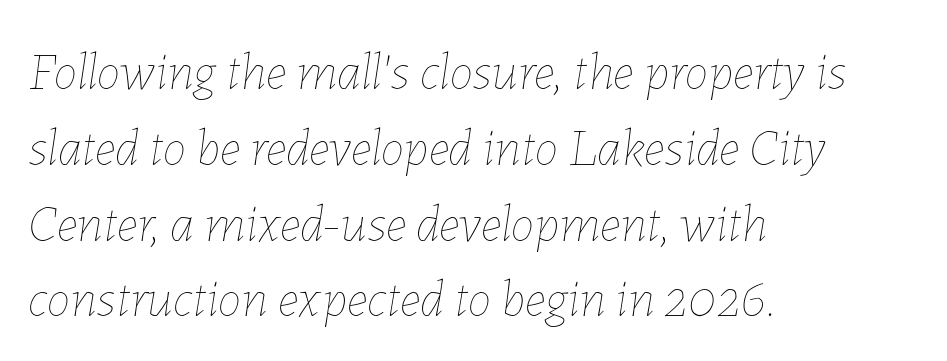
The setting favours the left margin, as ordinary paragraphs usually do. What stands out about the letter spacing? Nothing — it is the standard amount. The specimen reads as italic at a glance. The passage shown is typed in a proportional face where columns would drift. Check under the words: just untouched page. In terms of leading, this rendering sits right in the middle.
